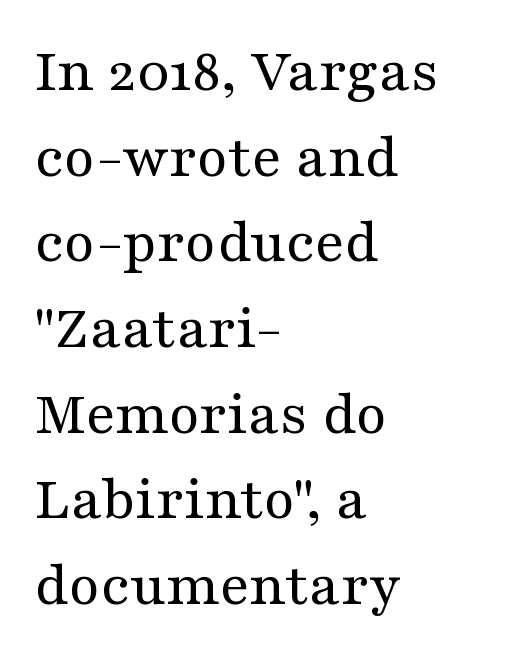
Q: Is the text bold? A: No.
Q: Is the text italic (slanted)? A: No, it is upright.
Q: Is the typeface a serif or a sans-serif typeface? A: Serif.
Q: Is the text underlined? A: No.
Q: How is the paragraph aligned? A: Left-aligned.
Q: Is the spacing between letters normal or unusually wide? A: Normal.
Q: Is the spacing between lines tight, normal or loose? A: Normal.
Q: Width (condensed, normal, or wide)? A: Wide.
Q: Stroke contrast? A: Medium.
Q: x-height? A: Medium.
Q: Monospaced? A: No.
